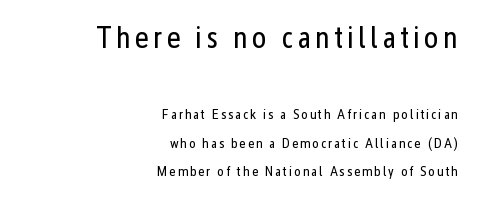
{"serif": "no", "italic": "no", "bold": "no", "weight": "regular", "width": "condensed", "stroke_contrast": "low", "x_height": "medium", "monospaced": "no", "underline": "no", "align": "right", "line_spacing": "loose", "line_spacing_ratio": 2.02, "larger_block": "first", "size_ratio": 2.21, "glyph_px": 31}
